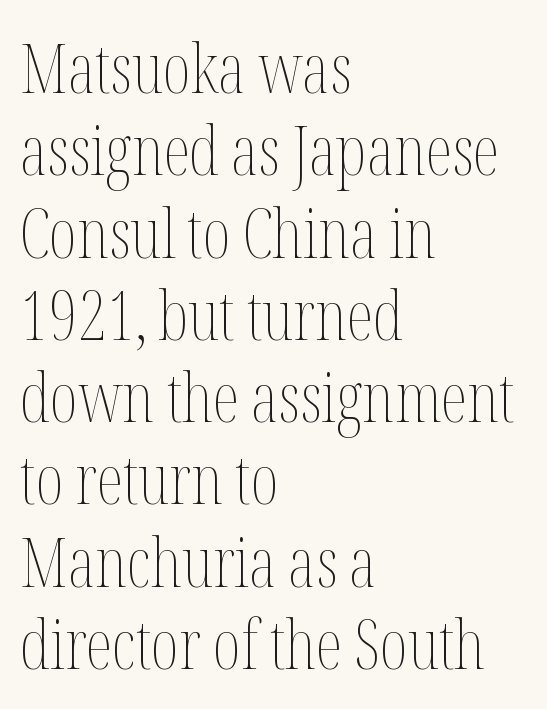
{"italic": "no", "bold": "no", "weight": "thin", "width": "condensed", "stroke_contrast": "medium", "x_height": "medium", "monospaced": "no", "underline": "no", "align": "left", "line_spacing_ratio": 1.21, "letter_spacing": "normal", "letter_spacing_em": 0.0, "glyph_px": 68}
